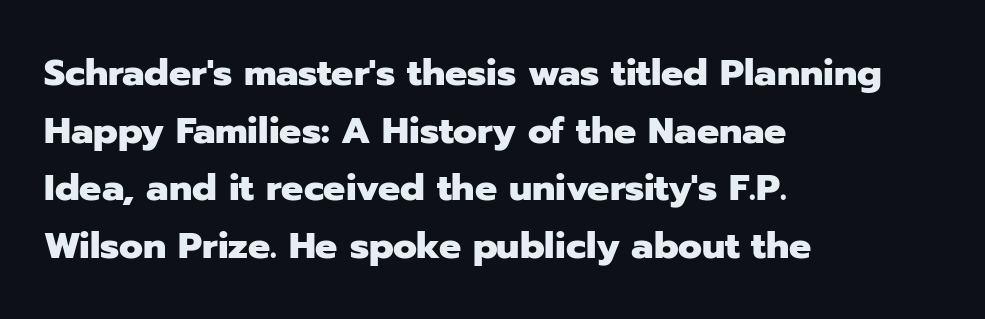
Looks like regular typesetting: each glyph gets only the width it needs. This sample is left-justified, so line endings fall wherever the words run out. Chunky letters — that's bold for sure. A bare baseline throughout the passage. A typesetter would label this face a sans. The type is set solid horizontally, with unmodified tracking.
